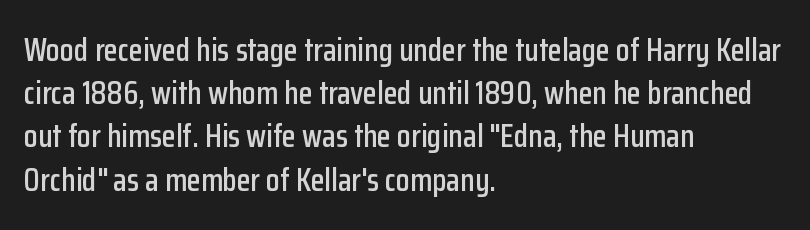
Q: Is the text italic (slanted)? A: No, it is upright.
Q: Is the typeface a serif or a sans-serif typeface? A: Sans-serif.
Q: Is the text underlined? A: No.
Q: How is the paragraph aligned? A: Left-aligned.
Q: Is the spacing between letters normal or unusually wide? A: Normal.
Q: Is the spacing between lines tight, normal or loose? A: Normal.
Q: Width (condensed, normal, or wide)? A: Condensed.
Q: Stroke contrast? A: Low.
Q: x-height? A: Medium.
Q: Monospaced? A: No.
